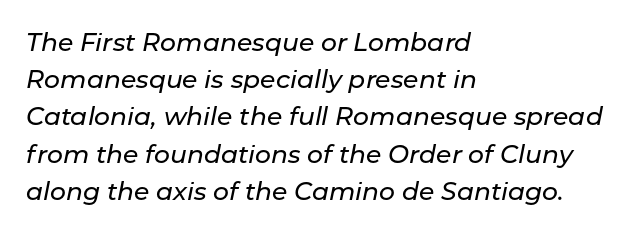
{"italic": "yes", "lean": "right", "slant_degrees": 11, "underline": "no", "align": "left", "line_spacing": "normal", "line_spacing_ratio": 1.49, "letter_spacing": "normal", "letter_spacing_em": 0.0, "glyph_px": 25}
